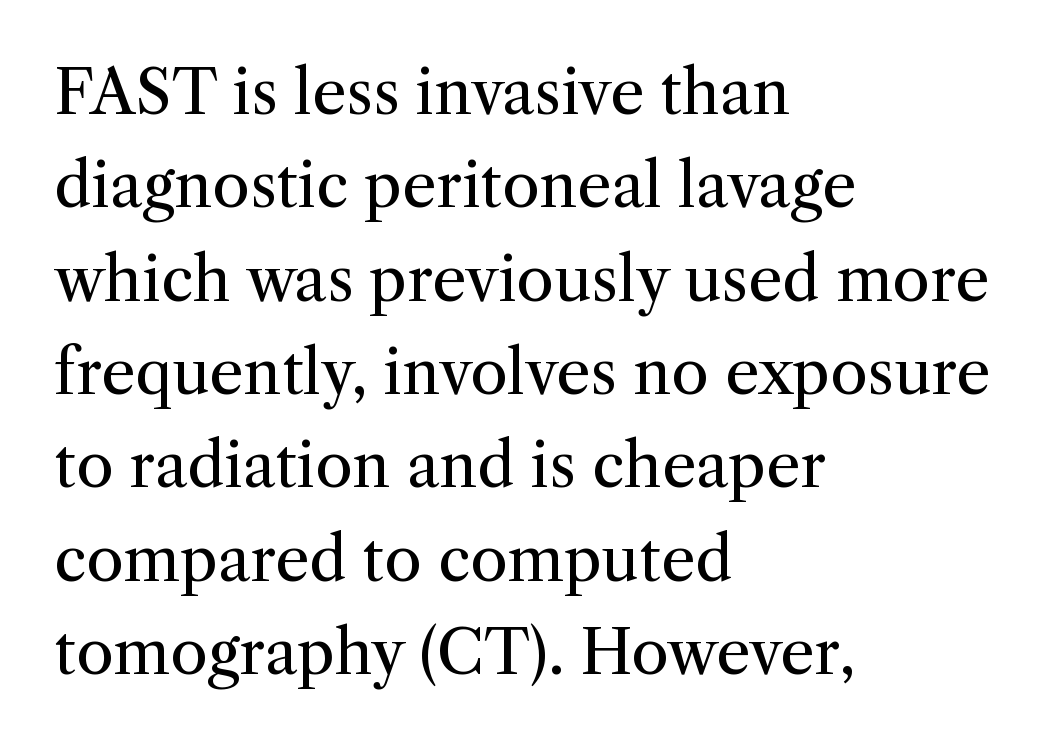
The area under the type is left untouched. The lettering holds an erect, upright posture throughout. A typesetter would call this leading conventional body-copy spacing. This sample uses plain, unmodified letter spacing. Old-style or modern, the face here clearly has serifs.
